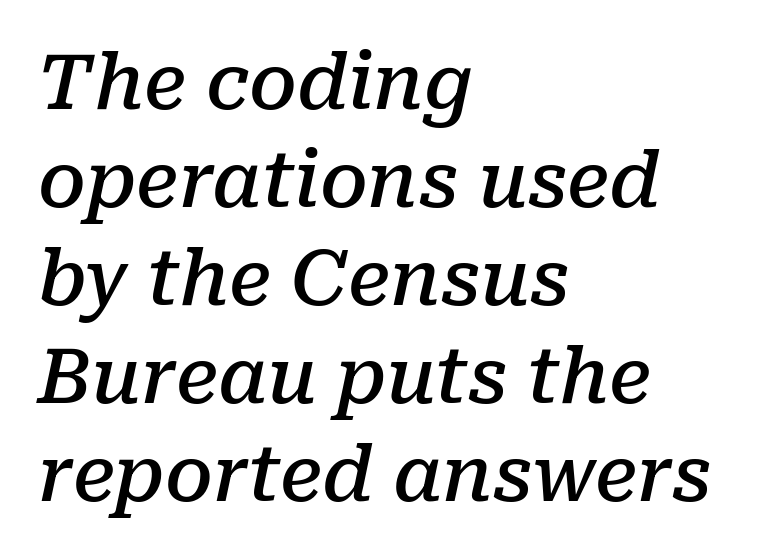
Q: Is the text bold? A: Semi-bold.
Q: Is the text italic (slanted)? A: Yes, it leans right by about 10 degrees.
Q: Is the typeface a serif or a sans-serif typeface? A: Serif.
Q: Is the text underlined? A: No.
Q: How is the paragraph aligned? A: Left-aligned.
Q: Is the spacing between letters normal or unusually wide? A: Normal.
Q: Is the spacing between lines tight, normal or loose? A: Normal.
Q: Width (condensed, normal, or wide)? A: Normal.
Q: Stroke contrast? A: Low.
Q: x-height? A: Medium.
Q: Monospaced? A: No.
